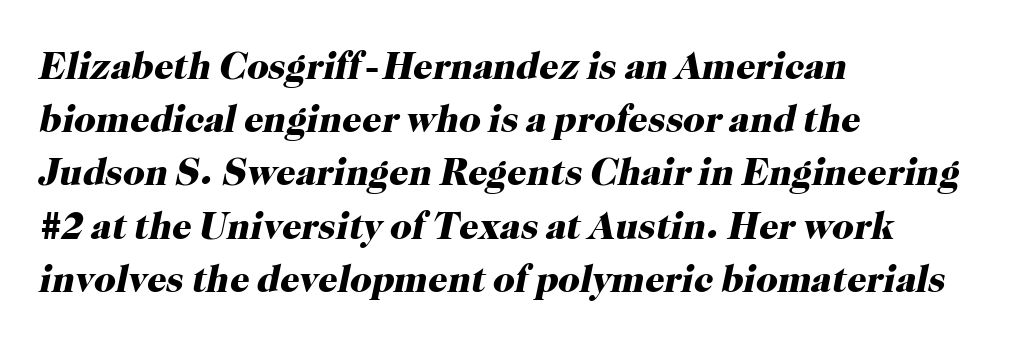
{"serif": "yes", "italic": "yes", "lean": "right", "slant_degrees": 12, "bold": "yes", "weight": "heavy", "width": "normal", "stroke_contrast": "high", "x_height": "medium", "monospaced": "no", "underline": "no", "align": "left", "line_spacing": "normal", "line_spacing_ratio": 1.4, "letter_spacing": "normal", "letter_spacing_em": 0.0, "glyph_px": 38}
